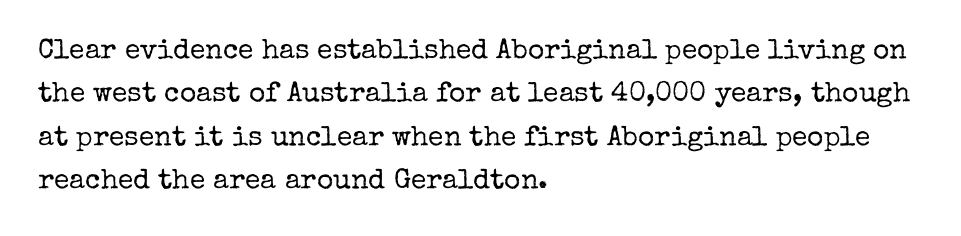
Q: Is the text bold? A: No.
Q: Is the text italic (slanted)? A: No, it is upright.
Q: Is the typeface a serif or a sans-serif typeface? A: Serif.
Q: Is the text underlined? A: No.
Q: How is the paragraph aligned? A: Left-aligned.
Q: Is the spacing between letters normal or unusually wide? A: Normal.
Q: Is the spacing between lines tight, normal or loose? A: Normal.
Q: Width (condensed, normal, or wide)? A: Normal.
Q: Stroke contrast? A: Low.
Q: x-height? A: Medium.
Q: Monospaced? A: No.
